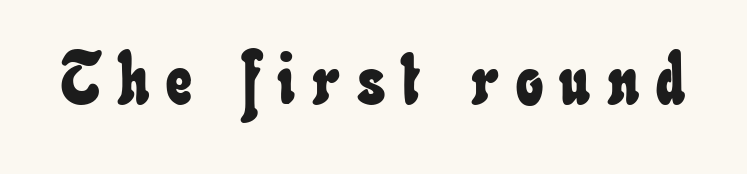
Q: Is the text underlined? A: No.
Q: Is the spacing between letters normal or unusually wide? A: Unusually wide.
Q: Width (condensed, normal, or wide)? A: Condensed.
Q: Stroke contrast? A: Low.
Q: x-height? A: Small.
Q: Monospaced? A: No.
